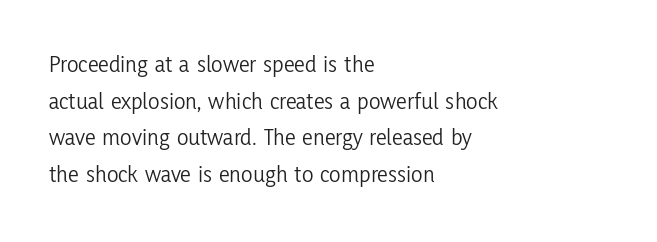
Q: Is the text bold? A: No.
Q: Is the text italic (slanted)? A: No, it is upright.
Q: Is the text underlined? A: No.
Q: How is the paragraph aligned? A: Left-aligned.
Q: Is the spacing between letters normal or unusually wide? A: Normal.
Q: Is the spacing between lines tight, normal or loose? A: Normal.
